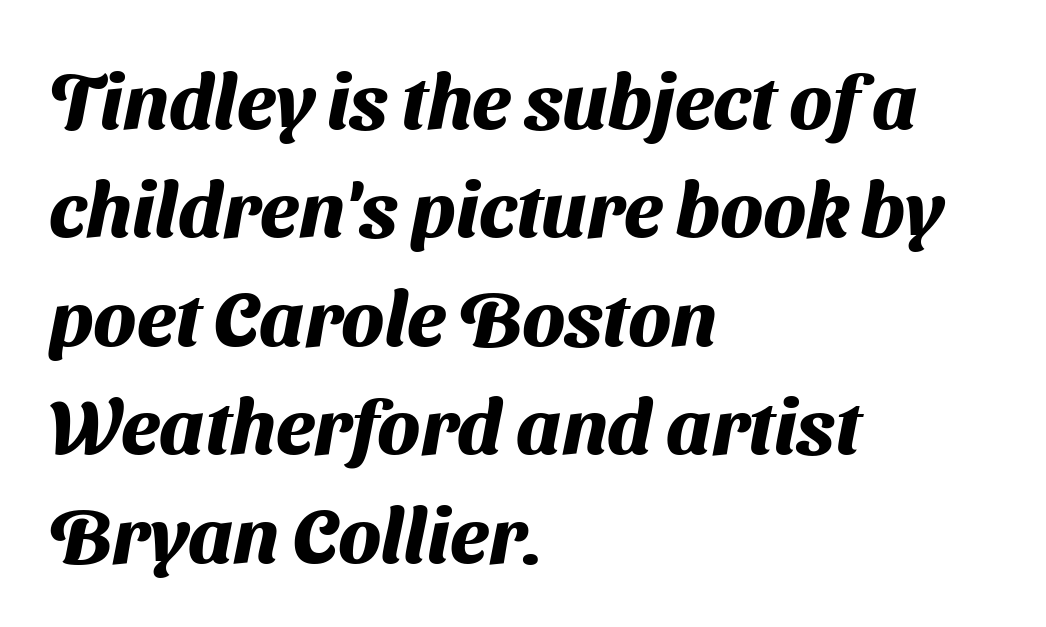
Varying glyph widths throughout — classic text-font behaviour. Summary of vertical rhythm: regular, with standard interline spacing. In CSS terms this would be text-align: left. There is no visible air inserted between adjacent glyphs. The baseline area is clear.
